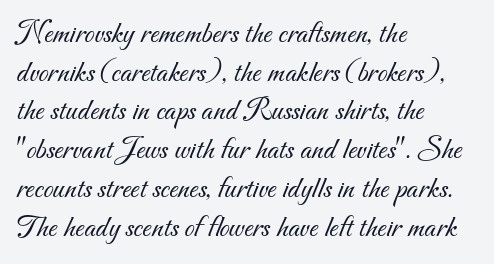
Q: Is the text bold? A: No.
Q: Is the typeface a serif or a sans-serif typeface? A: Sans-serif.
Q: Is the text underlined? A: No.
Q: How is the paragraph aligned? A: Left-aligned.
Q: Is the spacing between letters normal or unusually wide? A: Normal.
Q: Width (condensed, normal, or wide)? A: Normal.
Q: Stroke contrast? A: Medium.
Q: x-height? A: Small.
Q: Monospaced? A: No.
